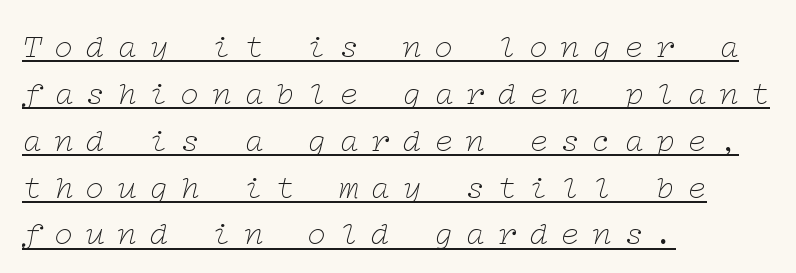
Q: Is the text bold? A: No.
Q: Is the text italic (slanted)? A: Yes, it leans right by about 12 degrees.
Q: Is the typeface a serif or a sans-serif typeface? A: Serif.
Q: Is the text underlined? A: Yes.
Q: How is the paragraph aligned? A: Left-aligned.
Q: Is the spacing between letters normal or unusually wide? A: Unusually wide.
Q: Is the spacing between lines tight, normal or loose? A: Normal.
Q: Width (condensed, normal, or wide)? A: Wide.
Q: Stroke contrast? A: Low.
Q: x-height? A: Medium.
